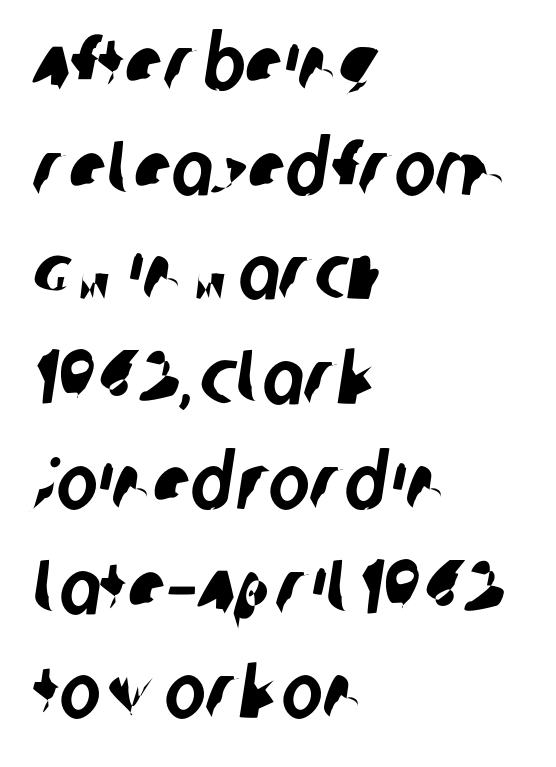
Q: Is the typeface a serif or a sans-serif typeface? A: Sans-serif.
Q: Is the text underlined? A: No.
Q: How is the paragraph aligned? A: Left-aligned.
Q: Is the spacing between letters normal or unusually wide? A: Normal.
Q: Is the spacing between lines tight, normal or loose? A: Normal.
Q: Width (condensed, normal, or wide)? A: Condensed.
Q: Stroke contrast? A: Low.
Q: x-height? A: Large.
Q: Monospaced? A: No.
